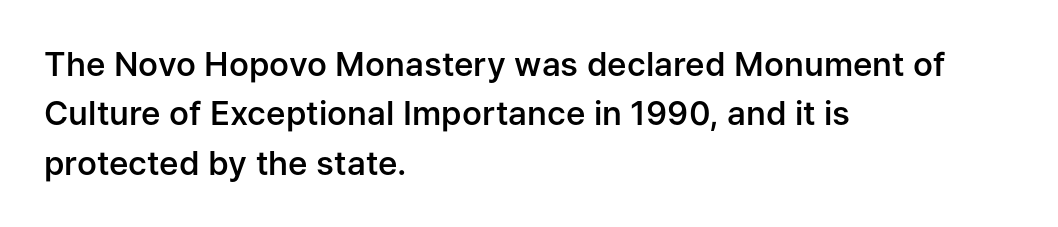
These lines sit exactly where default settings would place them. Tall strokes in this sample are plumb rather than angled. The words here are not underlined. Strokes here are thickened, but only to semibold level. Type style note: lacks serifs. The ragged edge is on the right, which tells us the setting is flush left.
